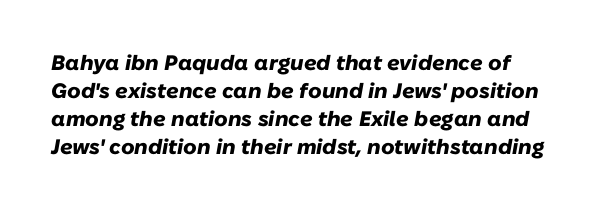
Q: Is the text bold? A: Yes.
Q: Is the text italic (slanted)? A: Yes, it leans right by about 10 degrees.
Q: Is the text underlined? A: No.
Q: Is the spacing between letters normal or unusually wide? A: Normal.
Q: Is the spacing between lines tight, normal or loose? A: Normal.
